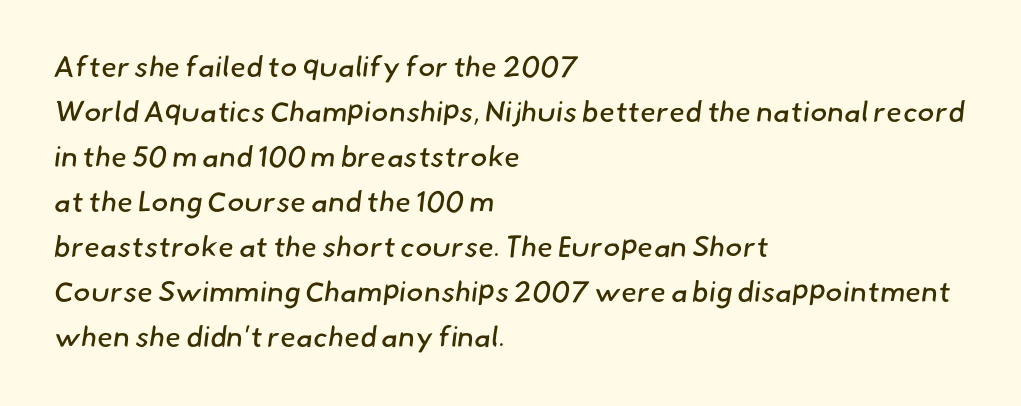
The image shows 29 px regular-weight sans-serif type; set left-aligned, normal line spacing (1.55x), normal letter spacing, not underlined; low stroke contrast and a small x-height.
